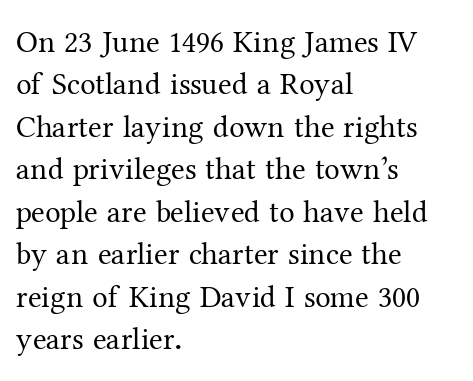
The image shows 31 px regular-weight serif type, upright; set left-aligned, normal line spacing (1.37x), normal letter spacing, not underlined; medium stroke contrast and a medium x-height.
